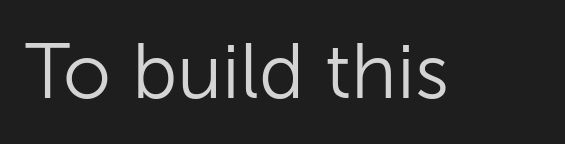
Q: Is the text bold? A: No.
Q: Is the text italic (slanted)? A: No, it is upright.
Q: Is the typeface a serif or a sans-serif typeface? A: Sans-serif.
Q: Is the text underlined? A: No.
Q: Is the spacing between letters normal or unusually wide? A: Normal.
Q: Width (condensed, normal, or wide)? A: Normal.
Q: Stroke contrast? A: Low.
Q: x-height? A: Medium.
Q: Monospaced? A: No.
